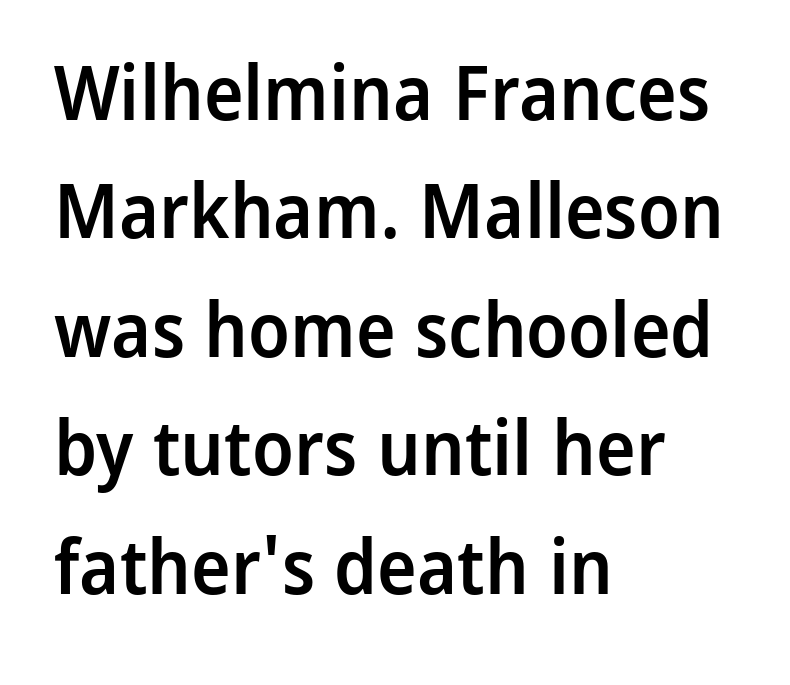
Q: Is the text bold? A: Semi-bold.
Q: Is the text italic (slanted)? A: No, it is upright.
Q: Is the typeface a serif or a sans-serif typeface? A: Sans-serif.
Q: Is the text underlined? A: No.
Q: How is the paragraph aligned? A: Left-aligned.
Q: Is the spacing between letters normal or unusually wide? A: Normal.
Q: Is the spacing between lines tight, normal or loose? A: Normal.
Q: Width (condensed, normal, or wide)? A: Normal.
Q: Stroke contrast? A: Low.
Q: x-height? A: Medium.
Q: Monospaced? A: No.
